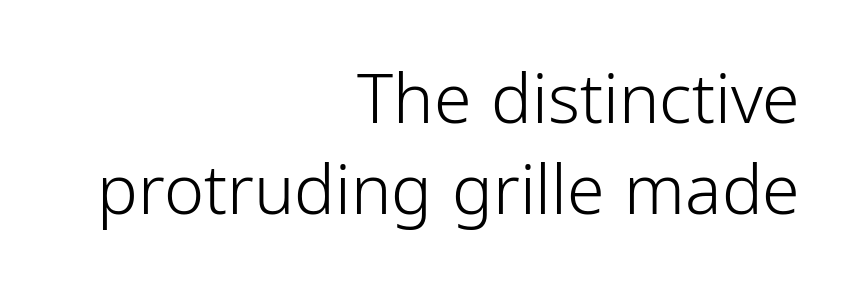
The image shows 68 px light sans-serif type, upright; set right-aligned, normal line spacing (1.34x), normal letter spacing, not underlined; low stroke contrast and a medium x-height.
